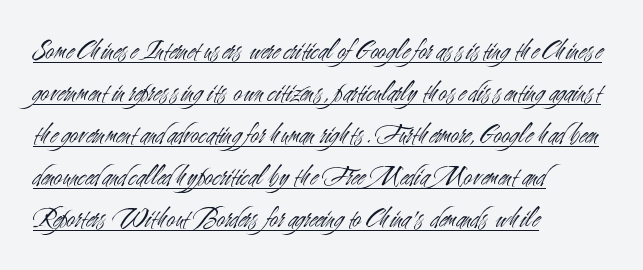
The image shows 29 px light, condensed sans-serif type; set left-aligned, normal line spacing (1.45x), normal letter spacing, underlined; medium stroke contrast and a small x-height.
